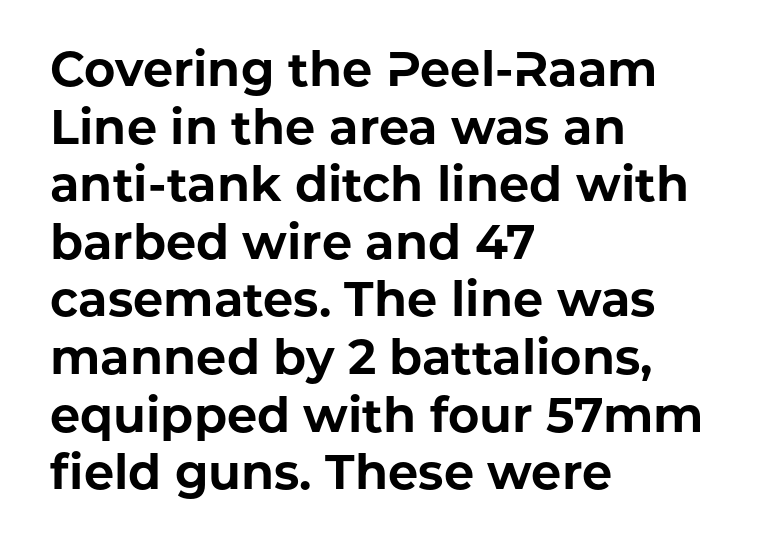
{"serif": "no", "italic": "no", "bold": "yes", "weight": "bold", "width": "normal", "stroke_contrast": "low", "x_height": "medium", "monospaced": "no", "underline": "no", "align": "left", "line_spacing_ratio": 1.2, "letter_spacing": "normal", "letter_spacing_em": 0.0, "glyph_px": 48}
